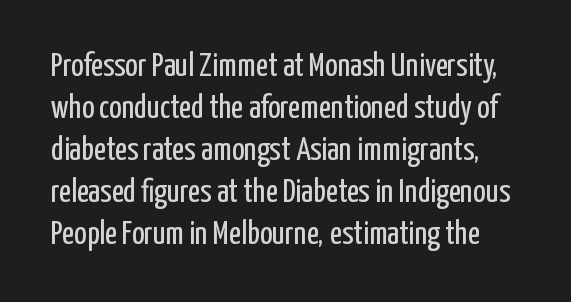
Words float on clear page, feet unadorned. Are there feet on the stems? There aren't — it's a sans. The typography opts for an upright posture over an oblique one. Each word holds together tightly as a unit, with standard inter-letter gaps.
